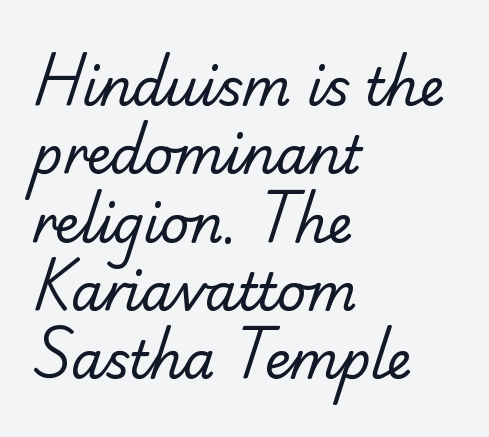
The image shows 51 px regular-weight sans-serif type; set left-aligned, normal line spacing (1.34x), normal letter spacing, not underlined; low stroke contrast and a small x-height.
